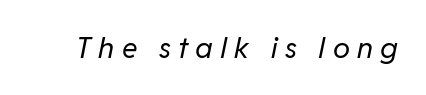
The image shows 29 px regular-weight type, italic (leaning right); set unusually wide letter spacing (+0.25 em), not underlined; low stroke contrast and a medium x-height.
